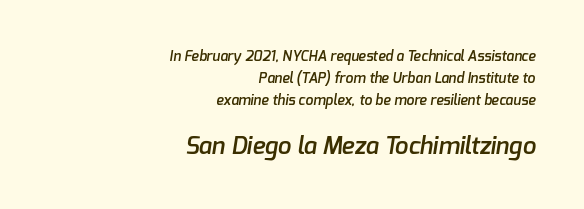
The image shows 24 px text type; set right-aligned, normal line spacing (1.57x), normal letter spacing, not underlined; the second (bottom) block is 1.71x larger.
